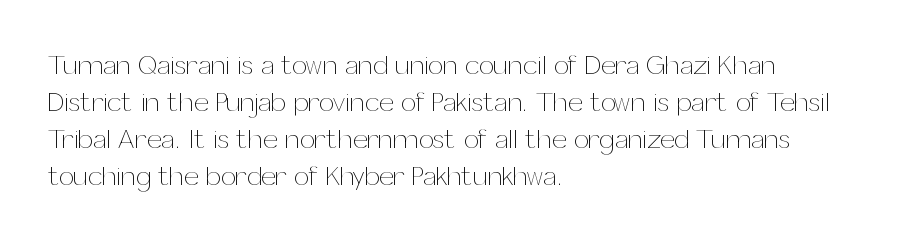
Reading down the block, your eye returns to a fixed left position each line. Tall strokes in this sample are plumb rather than angled. The rendering uses a moderate line-height, typical for paragraphs. This is not heavy type; no bold has been used. Any mark beneath the type? The region is blank. Each word holds together tightly as a unit, with standard inter-letter gaps.
